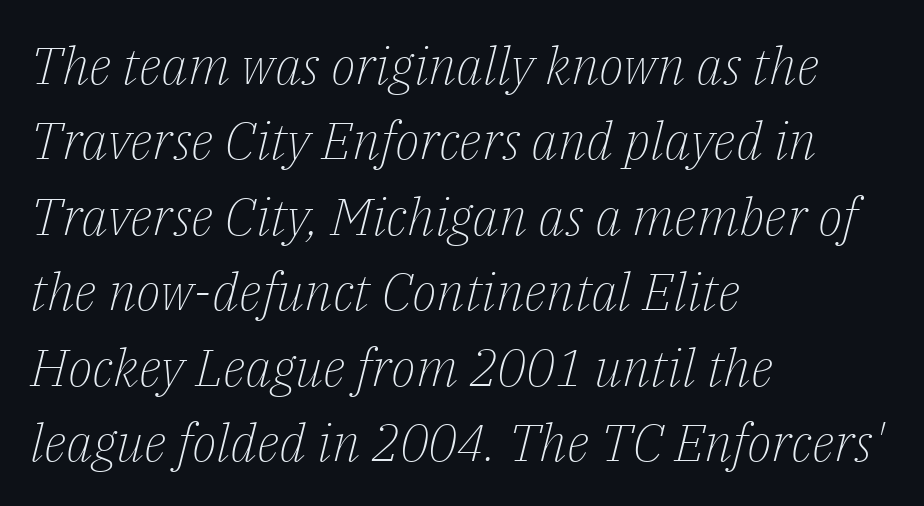
Q: Is the text bold? A: No.
Q: Is the text italic (slanted)? A: Yes, it leans right by about 14 degrees.
Q: Is the typeface a serif or a sans-serif typeface? A: Serif.
Q: Is the text underlined? A: No.
Q: How is the paragraph aligned? A: Left-aligned.
Q: Is the spacing between letters normal or unusually wide? A: Normal.
Q: Is the spacing between lines tight, normal or loose? A: Normal.
Q: Width (condensed, normal, or wide)? A: Normal.
Q: Stroke contrast? A: Low.
Q: x-height? A: Medium.
Q: Monospaced? A: No.
